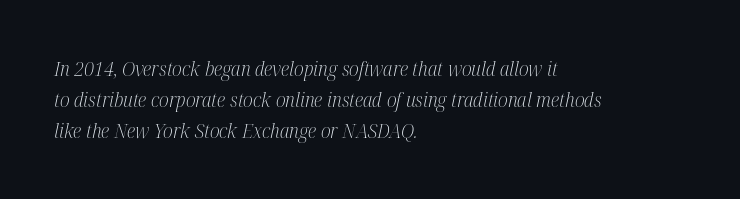
The font is comparable to plain body text, perhaps lighter. There is no visible air inserted between adjacent glyphs. These lines stack with their left ends in a neat column. Tall strokes in this sample are angled rather than plumb.
